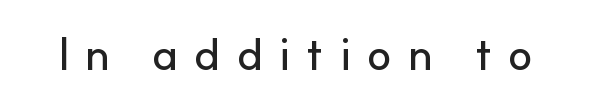
Unmarked baselines from the first word to the last. Looks like regular typesetting: each glyph gets only the width it needs. A typesetter would label this face a sans. Ascenders rise straight up at ninety degrees. Each word looks stretched out because of the extra space between its letters.
